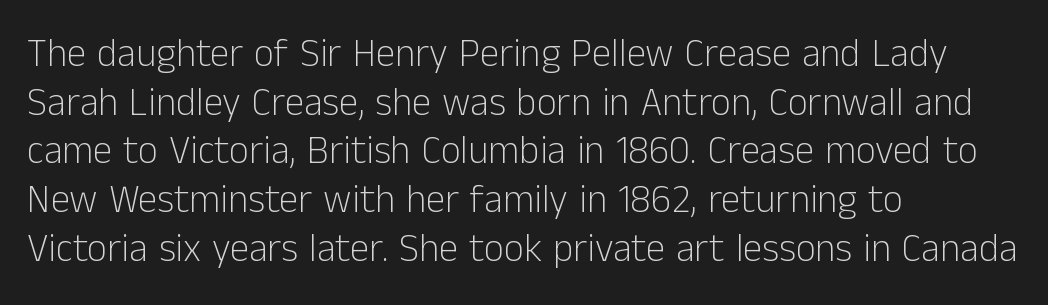
The image shows 39 px light sans-serif type, upright; set left-aligned, normal line spacing (1.25x), normal letter spacing, not underlined; low stroke contrast and a medium x-height.
